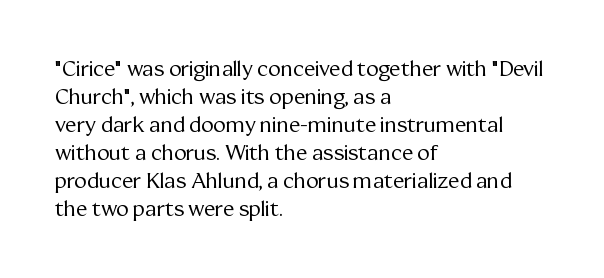
The image shows 21 px text type, upright; set left-aligned, normal line spacing (1.33x), normal letter spacing, not underlined.
